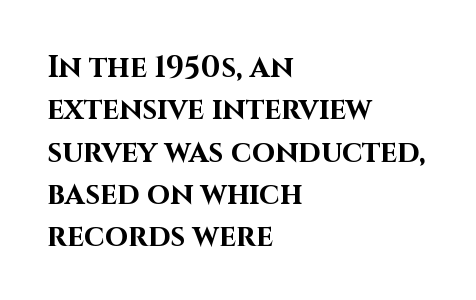
Q: Is the text bold? A: Yes.
Q: Is the text italic (slanted)? A: No, it is upright.
Q: Is the typeface a serif or a sans-serif typeface? A: Sans-serif.
Q: Is the text underlined? A: No.
Q: How is the paragraph aligned? A: Left-aligned.
Q: Is the spacing between letters normal or unusually wide? A: Normal.
Q: Is the spacing between lines tight, normal or loose? A: Normal.
Q: Width (condensed, normal, or wide)? A: Normal.
Q: Stroke contrast? A: High.
Q: x-height? A: Large.
Q: Monospaced? A: No.
